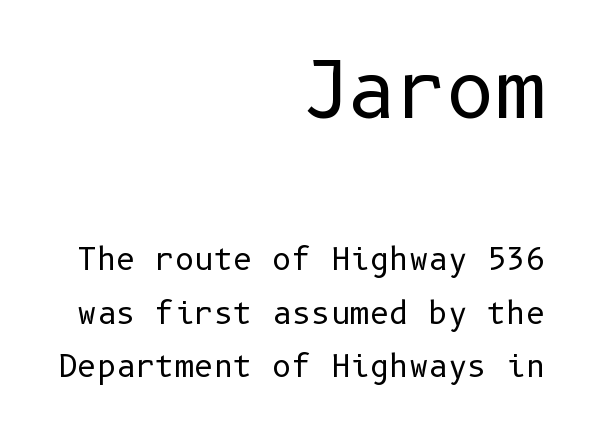
{"serif": "no", "italic": "no", "bold": "no", "weight": "regular", "width": "normal", "stroke_contrast": "low", "x_height": "medium", "underline": "no", "align": "right", "line_spacing_ratio": 1.79, "letter_spacing": "normal", "letter_spacing_em": 0.0, "larger_block": "first", "size_ratio": 2.53, "glyph_px": 76}
